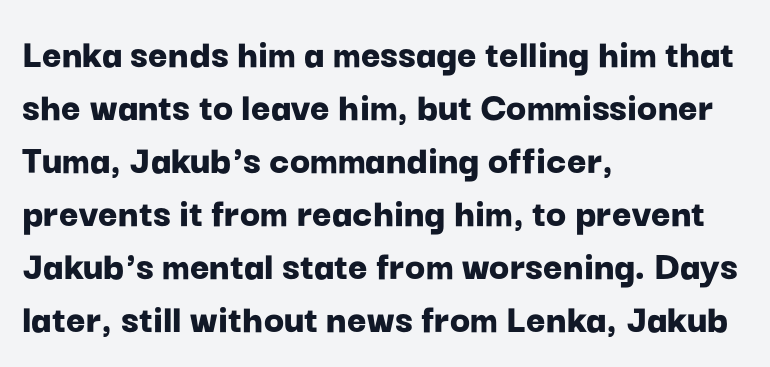
{"serif": "no", "italic": "no", "bold": "yes", "weight": "bold", "width": "normal", "stroke_contrast": "low", "x_height": "medium", "monospaced": "no", "underline": "no", "align": "left", "line_spacing": "normal", "line_spacing_ratio": 1.26, "letter_spacing": "normal", "letter_spacing_em": 0.0, "glyph_px": 42}
